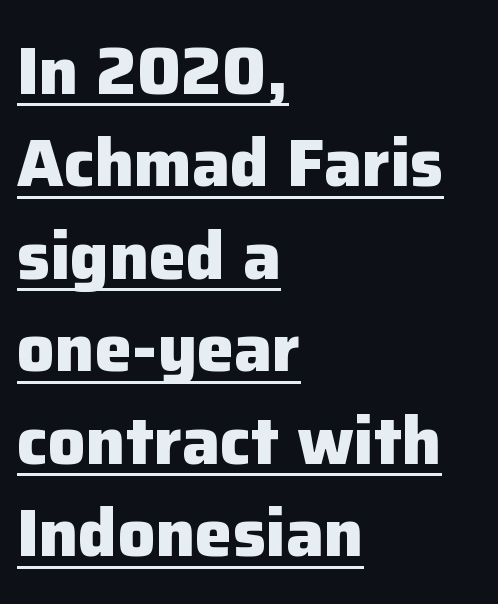
{"serif": "no", "italic": "no", "bold": "yes", "weight": "heavy", "width": "normal", "stroke_contrast": "low", "x_height": "medium", "monospaced": "no", "underline": "yes", "align": "left", "line_spacing": "normal", "line_spacing_ratio": 1.38, "letter_spacing": "normal", "letter_spacing_em": 0.0, "glyph_px": 67}
